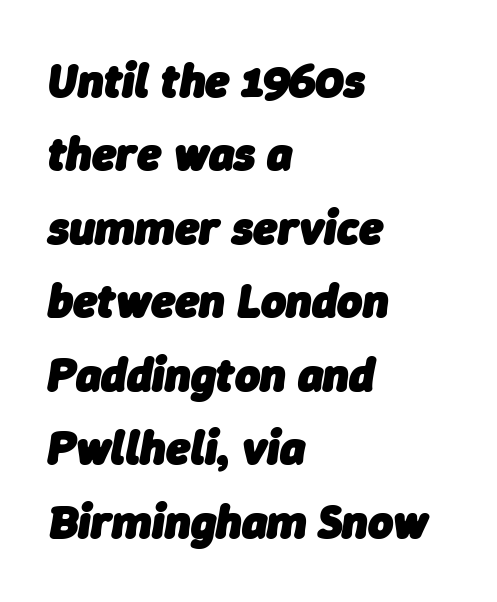
Teacher's note: observe the even left margin — that is flush-left alignment. The words here are not underlined. Every letter is thick-stroked: bold, no question. The letters are slanted; this is an italic face. The block of text has a typical density, with ordinary space between rows.
